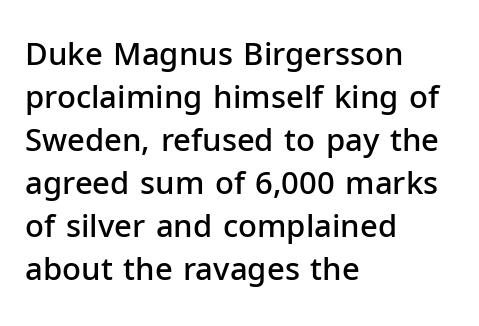
{"serif": "no", "italic": "no", "bold": "semi", "weight": "semibold", "width": "normal", "stroke_contrast": "low", "x_height": "medium", "monospaced": "no", "underline": "no", "align": "left", "line_spacing": "normal", "line_spacing_ratio": 1.39, "letter_spacing": "normal", "letter_spacing_em": 0.0, "glyph_px": 31}
